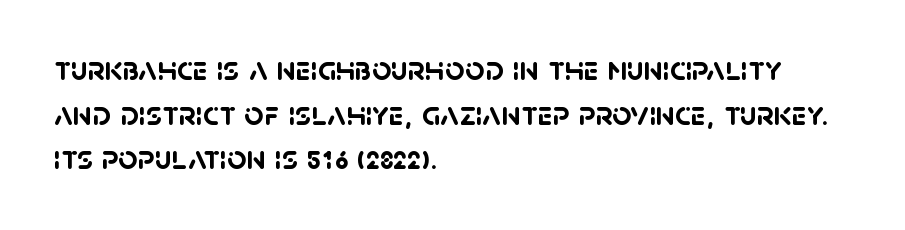
Q: Is the text bold? A: Yes.
Q: Is the typeface a serif or a sans-serif typeface? A: Sans-serif.
Q: Is the text underlined? A: No.
Q: How is the paragraph aligned? A: Left-aligned.
Q: Is the spacing between letters normal or unusually wide? A: Normal.
Q: Is the spacing between lines tight, normal or loose? A: Normal.
Q: Width (condensed, normal, or wide)? A: Normal.
Q: Stroke contrast? A: Low.
Q: x-height? A: Large.
Q: Monospaced? A: No.
